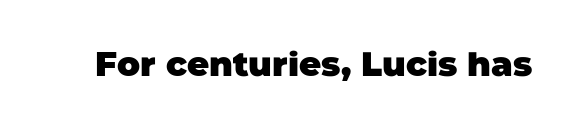
The strip under each line holds only bare page. The face used here has the dense, thick strokes of a bold. Glyph-to-glyph distance matches everyday printed text. Spacing verdict: proportional, widths tailored to each character. Nope, no serifs anywhere on these letters.
